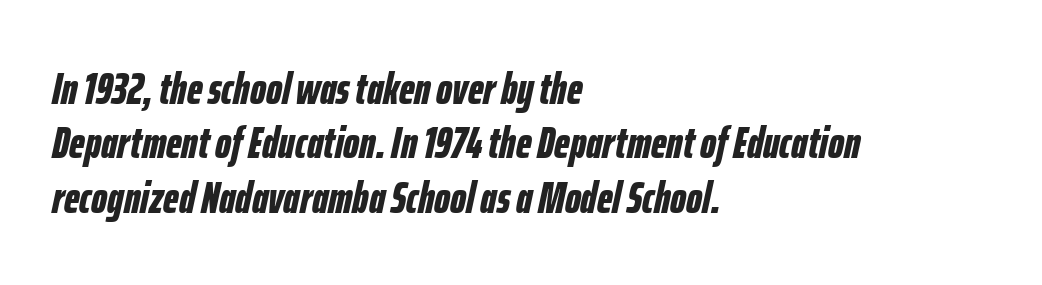
The image shows 45 px bold, condensed type, italic (leaning right); set left-aligned, line spacing 1.21x, normal letter spacing, not underlined; low stroke contrast and a medium x-height.
